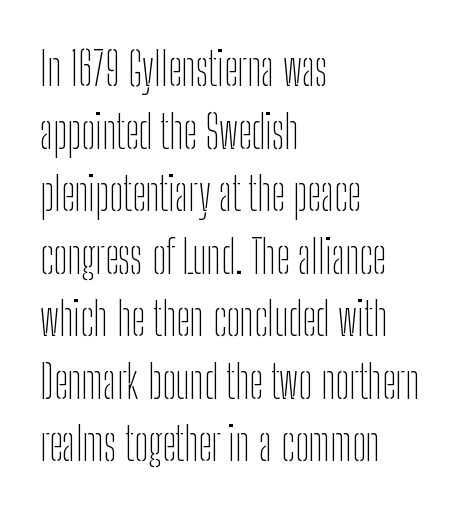
Q: Is the text bold? A: No.
Q: Is the text italic (slanted)? A: No, it is upright.
Q: Is the typeface a serif or a sans-serif typeface? A: Sans-serif.
Q: Is the text underlined? A: No.
Q: How is the paragraph aligned? A: Left-aligned.
Q: Is the spacing between letters normal or unusually wide? A: Normal.
Q: Is the spacing between lines tight, normal or loose? A: Normal.
Q: Width (condensed, normal, or wide)? A: Condensed.
Q: Stroke contrast? A: Low.
Q: x-height? A: Medium.
Q: Monospaced? A: No.
